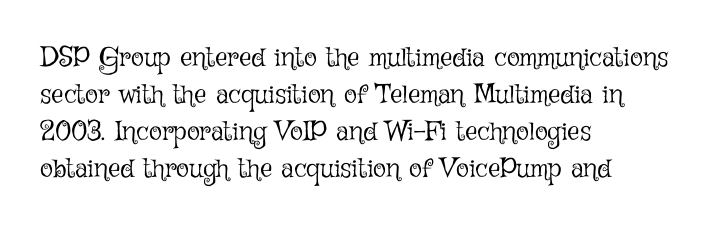
{"italic": "no", "bold": "no", "underline": "no", "align": "left", "line_spacing": "normal", "line_spacing_ratio": 1.37, "letter_spacing": "normal", "letter_spacing_em": 0.0, "glyph_px": 27}
